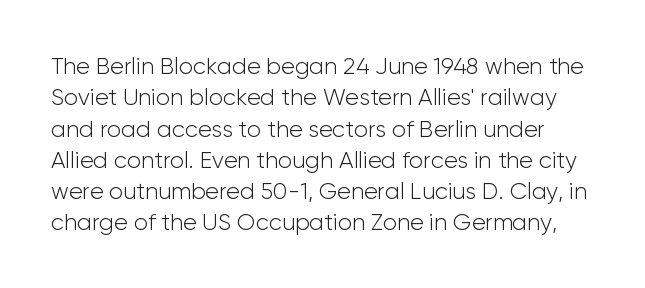
Q: Is the text bold? A: No.
Q: Is the text italic (slanted)? A: No, it is upright.
Q: Is the text underlined? A: No.
Q: Is the spacing between letters normal or unusually wide? A: Normal.
Q: Is the spacing between lines tight, normal or loose? A: Normal.
